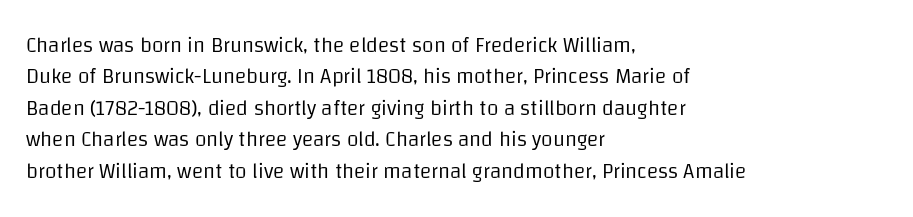
Each row of text sits above clean, open space. Italic? Not at all — the glyphs are vertical. Typeset ragged right — the left edge is the straight one. Each word holds together tightly as a unit, with standard inter-letter gaps. Interline gaps are of average width in this sample.
